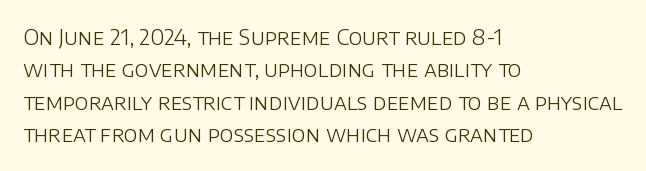
The image shows 21 px text type, upright; set left-aligned, normal line spacing (1.54x), normal letter spacing, not underlined.
